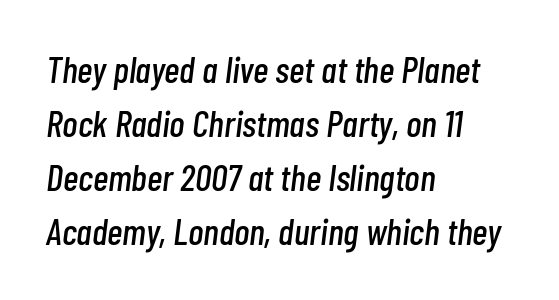
The image shows 37 px condensed type, italic (leaning right); set left-aligned, normal line spacing (1.46x), normal letter spacing, not underlined; low stroke contrast and a medium x-height.
